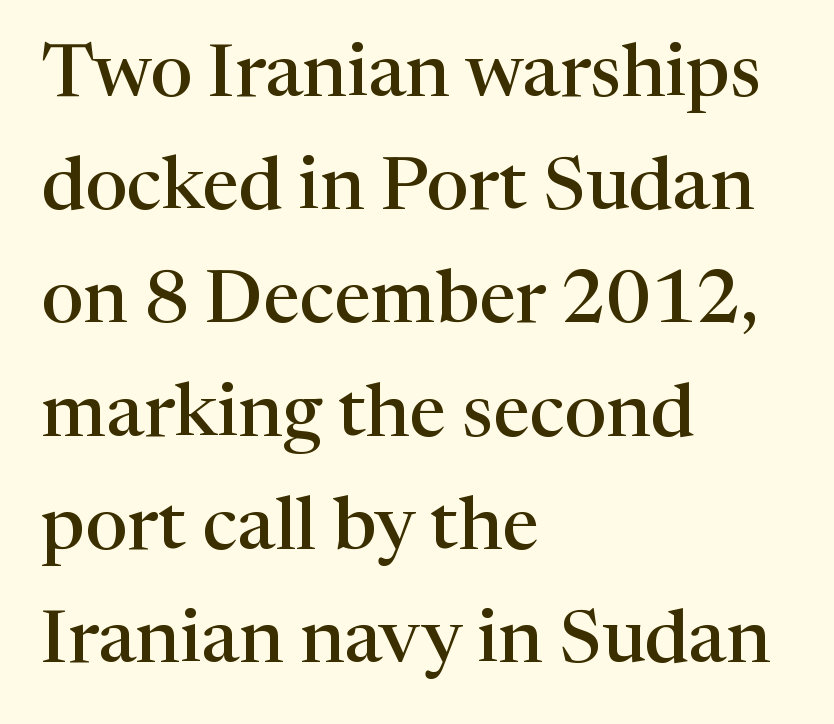
Q: Is the text bold? A: Semi-bold.
Q: Is the text italic (slanted)? A: No, it is upright.
Q: Is the typeface a serif or a sans-serif typeface? A: Serif.
Q: Is the text underlined? A: No.
Q: How is the paragraph aligned? A: Left-aligned.
Q: Is the spacing between letters normal or unusually wide? A: Normal.
Q: Is the spacing between lines tight, normal or loose? A: Normal.
Q: Width (condensed, normal, or wide)? A: Normal.
Q: Stroke contrast? A: High.
Q: x-height? A: Medium.
Q: Monospaced? A: No.
